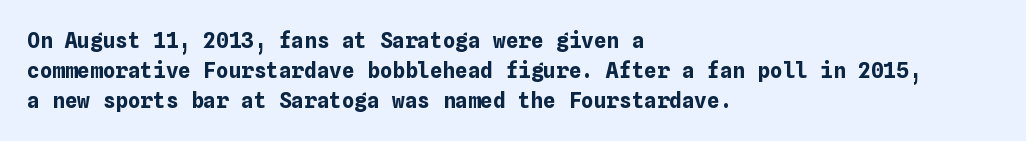
Emphasis by weight is at full strength: bold. Compared with typical body copy, the letter spacing here is the same. The passage shown is not underscored anywhere. Each new line begins a customary step beneath the previous one.
